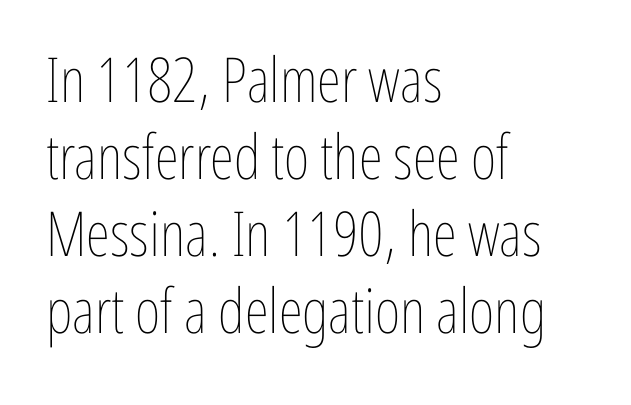
Q: Is the text bold? A: No.
Q: Is the text italic (slanted)? A: No, it is upright.
Q: Is the text underlined? A: No.
Q: How is the paragraph aligned? A: Left-aligned.
Q: Is the spacing between letters normal or unusually wide? A: Normal.
Q: Width (condensed, normal, or wide)? A: Condensed.
Q: Stroke contrast? A: Low.
Q: x-height? A: Medium.
Q: Monospaced? A: No.
